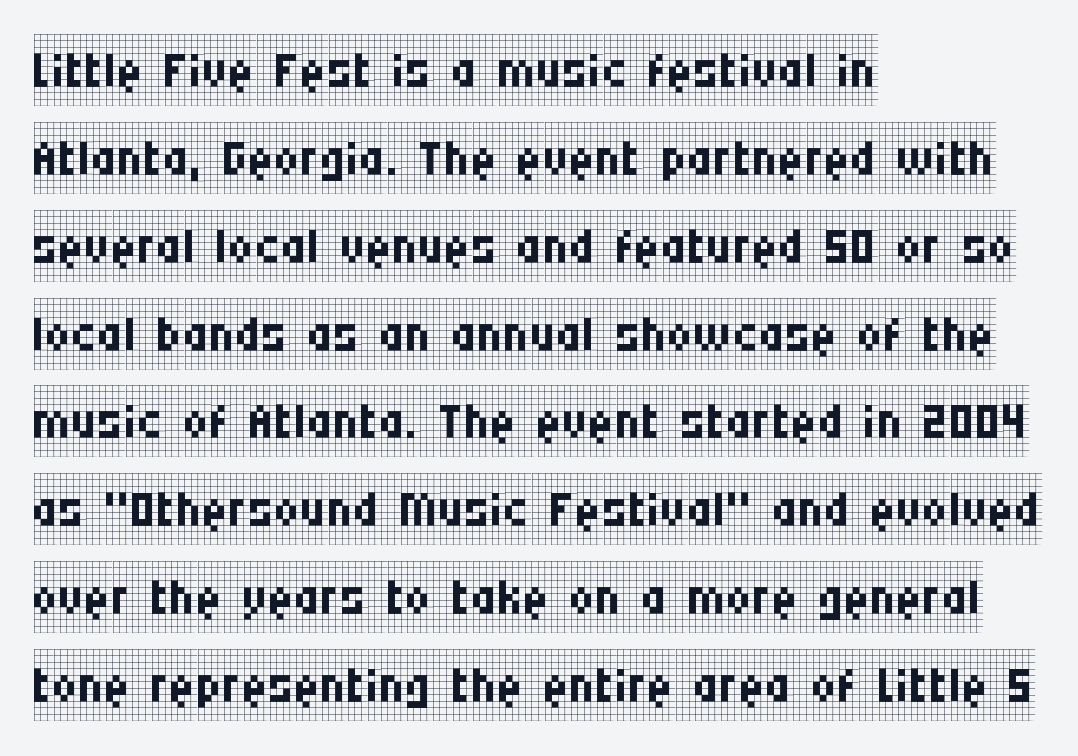
The specimen reads as upright at a glance. This is serif lettering, the kind often seen in printed books. Character widths vary here, with narrow letters taking less room than wide ones. The space directly below the letters is spotless. What stands out about the letter spacing? Nothing — it is the standard amount. The typesetting does not lean heavy: it is not bold.
